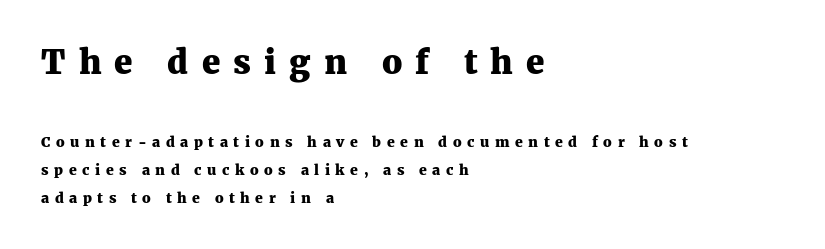
{"serif": "yes", "italic": "no", "bold": "yes", "weight": "heavy", "width": "normal", "stroke_contrast": "medium", "x_height": "medium", "monospaced": "no", "underline": "no", "align": "left", "line_spacing": "loose", "line_spacing_ratio": 2.0, "letter_spacing": "wide", "letter_spacing_em": 0.4, "larger_block": "first", "size_ratio": 2.36, "glyph_px": 33}
